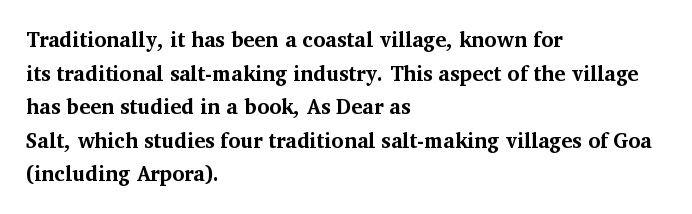
{"italic": "no", "bold": "yes", "underline": "no", "align": "left", "line_spacing": "normal", "line_spacing_ratio": 1.6, "letter_spacing": "normal", "letter_spacing_em": 0.0, "glyph_px": 21}
